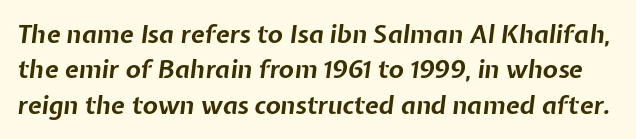
Q: Is the text bold? A: Yes.
Q: Is the text italic (slanted)? A: Yes, it leans right by about 7 degrees.
Q: Is the text underlined? A: No.
Q: Is the spacing between letters normal or unusually wide? A: Normal.
Q: Is the spacing between lines tight, normal or loose? A: Normal.
